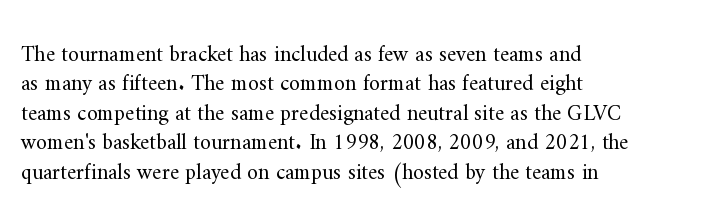
Bare-footed words on every line. Every stem runs plumb, perpendicular to the baseline. The typesetting does not lean heavy: it is not bold. Tracking value appears to be zero — textbook default spacing. The vertical gap from one line to the next is medium.
